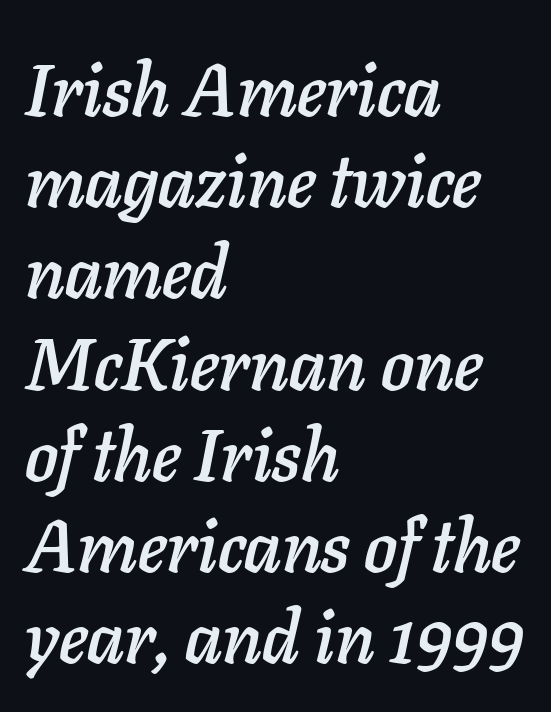
The specimen reads as italic at a glance. This sample is left-justified, so line endings fall wherever the words run out. The type is set solid horizontally, with unmodified tracking. Beneath every word, the page is bare. Looks like regular typesetting: each glyph gets only the width it needs. The rows are spaced the way most documents space them.
